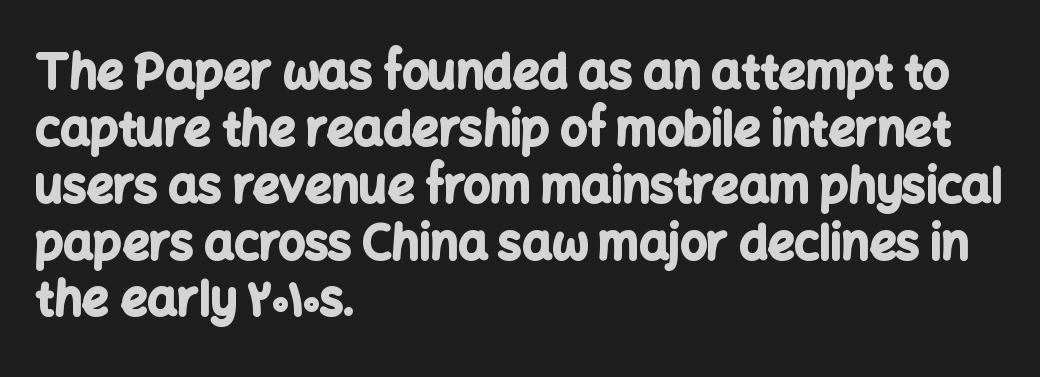
The image shows 47 px bold sans-serif type, upright; set left-aligned, line spacing 1.21x, normal letter spacing, not underlined; low stroke contrast and a medium x-height.
